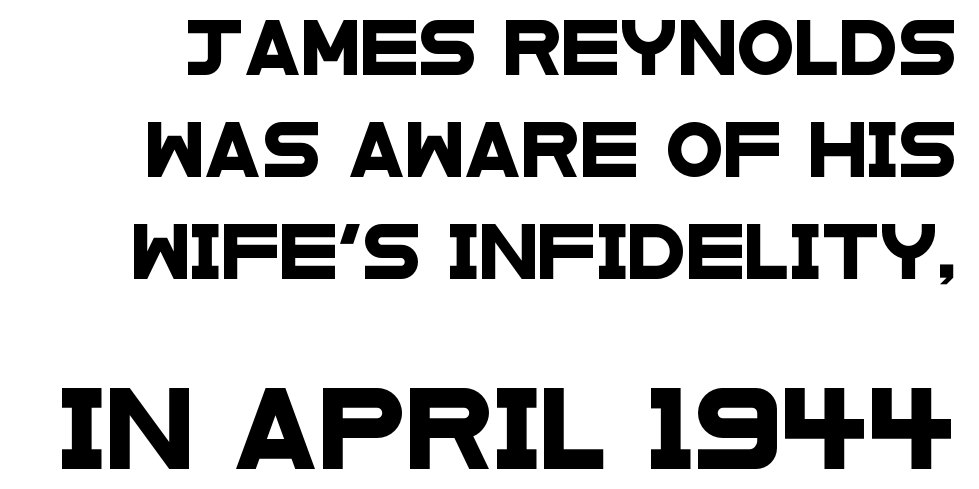
The image shows 79 px wide sans-serif type; set loose line spacing (1.92x), normal letter spacing, not underlined; the second (bottom) block is 1.49x larger; low stroke contrast and a large x-height.
